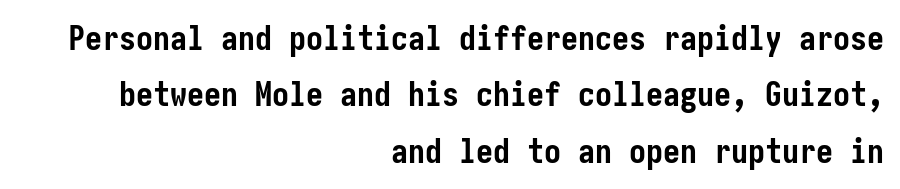
{"serif": "no", "italic": "no", "bold": "yes", "weight": "semibold", "width": "condensed", "stroke_contrast": "low", "x_height": "medium", "underline": "no", "align": "right", "line_spacing": "normal", "line_spacing_ratio": 1.66, "letter_spacing": "normal", "letter_spacing_em": 0.0, "glyph_px": 34}
